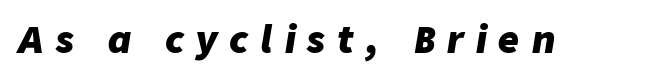
{"italic": "yes", "lean": "right", "slant_degrees": 9, "bold": "yes", "weight": "heavy", "width": "normal", "stroke_contrast": "low", "x_height": "medium", "monospaced": "no", "underline": "no", "letter_spacing": "wide", "letter_spacing_em": 0.34, "glyph_px": 36}
